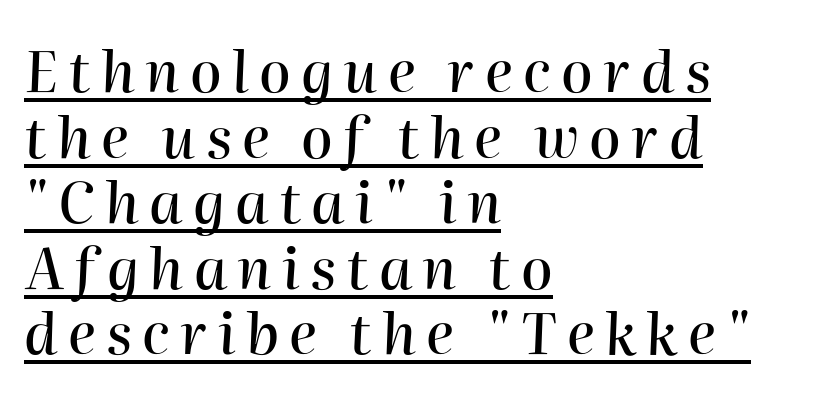
{"italic": "yes", "lean": "right", "slant_degrees": 2, "width": "normal", "stroke_contrast": "high", "x_height": "medium", "monospaced": "no", "underline": "yes", "align": "left", "line_spacing": "tight", "line_spacing_ratio": 1.15, "glyph_px": 57}
